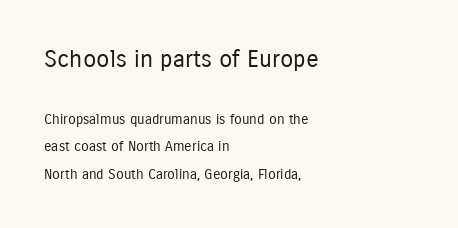
{"italic": "no", "bold": "no", "underline": "no", "align": "left", "line_spacing": "loose", "line_spacing_ratio": 1.98, "letter_spacing": "normal", "letter_spacing_em": 0.0, "larger_block": "first", "size_ratio": 1.71, "glyph_px": 24}
